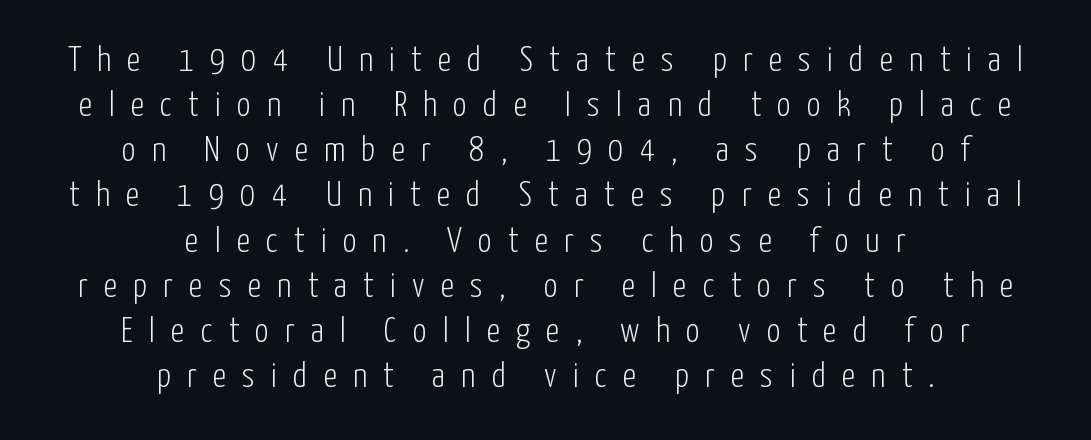
Q: Is the text bold? A: No.
Q: Is the text italic (slanted)? A: No, it is upright.
Q: Is the typeface a serif or a sans-serif typeface? A: Sans-serif.
Q: Is the text underlined? A: No.
Q: How is the paragraph aligned? A: Centered.
Q: Is the spacing between letters normal or unusually wide? A: Unusually wide.
Q: Is the spacing between lines tight, normal or loose? A: Normal.
Q: Width (condensed, normal, or wide)? A: Condensed.
Q: Stroke contrast? A: Low.
Q: x-height? A: Medium.
Q: Monospaced? A: No.
